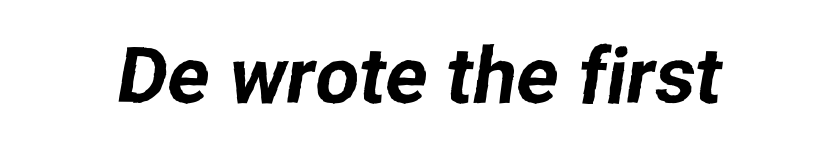
Q: Is the typeface a serif or a sans-serif typeface? A: Sans-serif.
Q: Is the text underlined? A: No.
Q: Is the spacing between letters normal or unusually wide? A: Normal.
Q: Width (condensed, normal, or wide)? A: Normal.
Q: Stroke contrast? A: Low.
Q: x-height? A: Medium.
Q: Monospaced? A: No.
